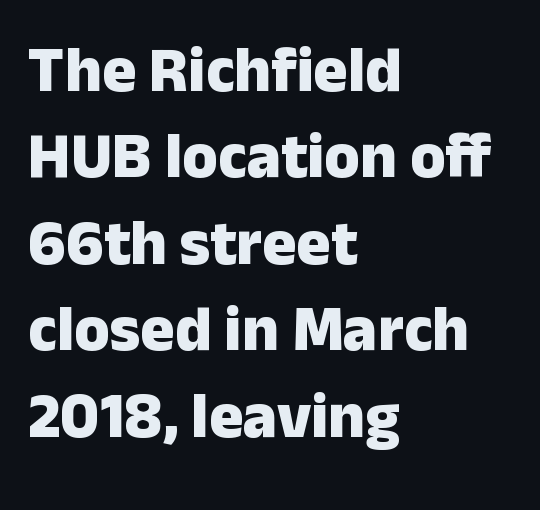
Q: Is the text bold? A: Yes.
Q: Is the text italic (slanted)? A: No, it is upright.
Q: Is the typeface a serif or a sans-serif typeface? A: Sans-serif.
Q: Is the text underlined? A: No.
Q: How is the paragraph aligned? A: Left-aligned.
Q: Is the spacing between letters normal or unusually wide? A: Normal.
Q: Is the spacing between lines tight, normal or loose? A: Normal.
Q: Width (condensed, normal, or wide)? A: Normal.
Q: Stroke contrast? A: Low.
Q: x-height? A: Medium.
Q: Monospaced? A: No.
